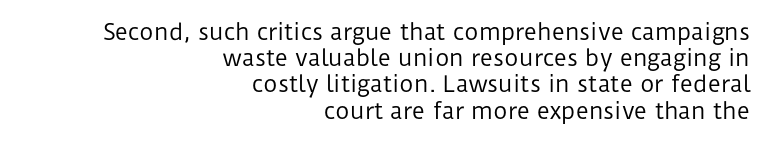
The image shows 22 px text type, upright; set right-aligned, line spacing 1.19x, normal letter spacing, not underlined.
